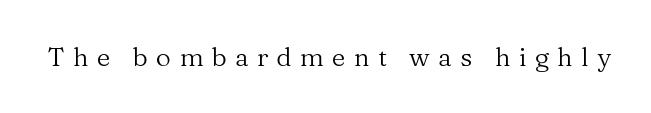
Q: Is the text bold? A: No.
Q: Is the text italic (slanted)? A: No, it is upright.
Q: Is the text underlined? A: No.
Q: Is the spacing between letters normal or unusually wide? A: Unusually wide.
